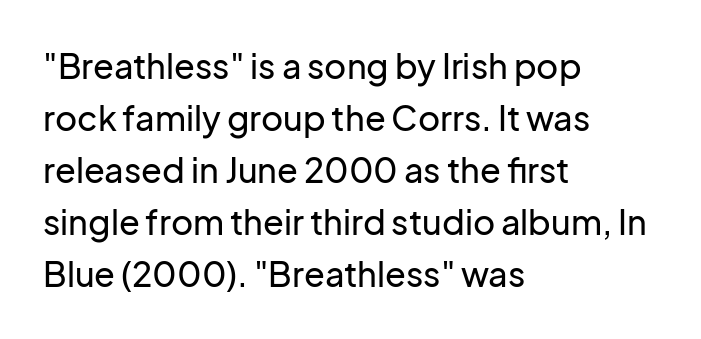
The image shows 34 px sans-serif type, upright; set left-aligned, normal line spacing (1.53x), normal letter spacing, not underlined; low stroke contrast and a medium x-height.
